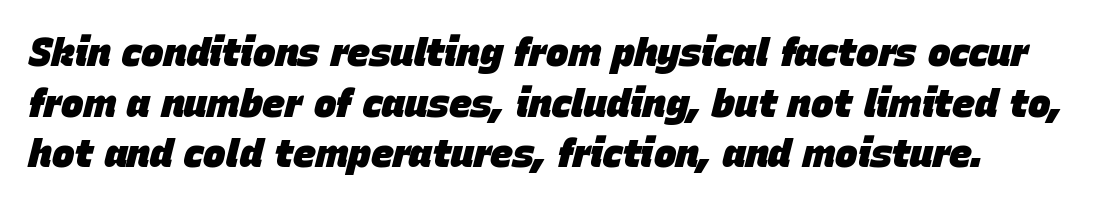
{"italic": "yes", "lean": "right", "slant_degrees": 15, "bold": "yes", "weight": "heavy", "width": "normal", "stroke_contrast": "low", "x_height": "large", "monospaced": "no", "underline": "no", "line_spacing": "normal", "line_spacing_ratio": 1.33, "letter_spacing": "normal", "letter_spacing_em": 0.0, "glyph_px": 38}
